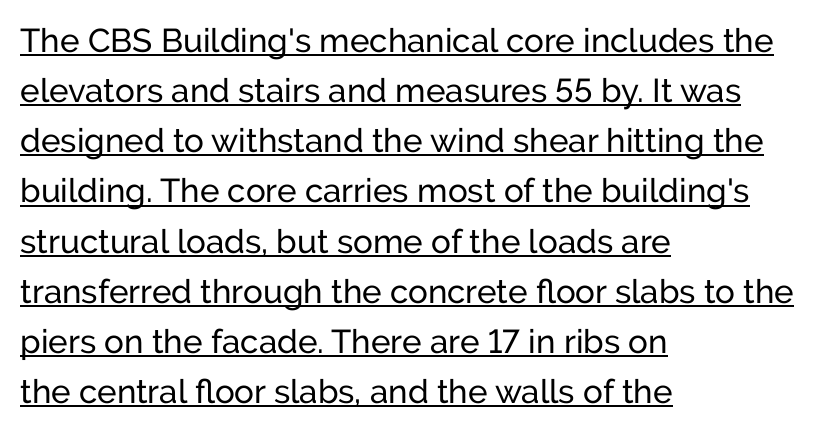
Q: Is the text italic (slanted)? A: No, it is upright.
Q: Is the typeface a serif or a sans-serif typeface? A: Sans-serif.
Q: Is the text underlined? A: Yes.
Q: How is the paragraph aligned? A: Left-aligned.
Q: Is the spacing between letters normal or unusually wide? A: Normal.
Q: Is the spacing between lines tight, normal or loose? A: Normal.
Q: Width (condensed, normal, or wide)? A: Normal.
Q: Stroke contrast? A: Low.
Q: x-height? A: Medium.
Q: Monospaced? A: No.
